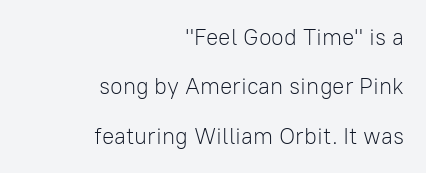
Q: Is the text bold? A: No.
Q: Is the text italic (slanted)? A: No, it is upright.
Q: Is the text underlined? A: No.
Q: How is the paragraph aligned? A: Right-aligned.
Q: Is the spacing between letters normal or unusually wide? A: Normal.
Q: Is the spacing between lines tight, normal or loose? A: Loose.
